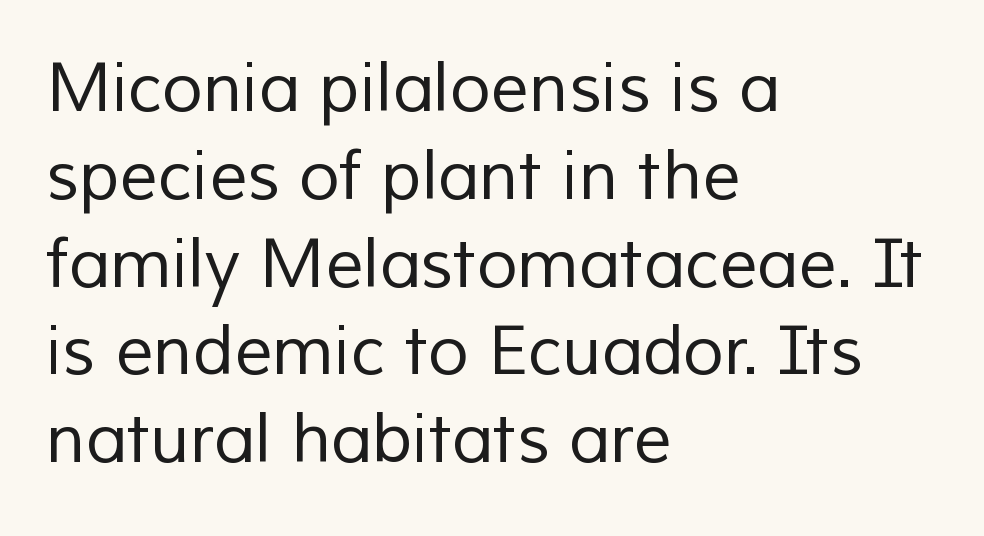
Ink coverage per letter is moderate at most. Think of a printed novel: that variable character pitch is what you see here. Classification — sans serif. Beneath every word, the page is bare. The leading is moderate, giving the passage an even texture. Casual observation: everything's shoved over to the left.
